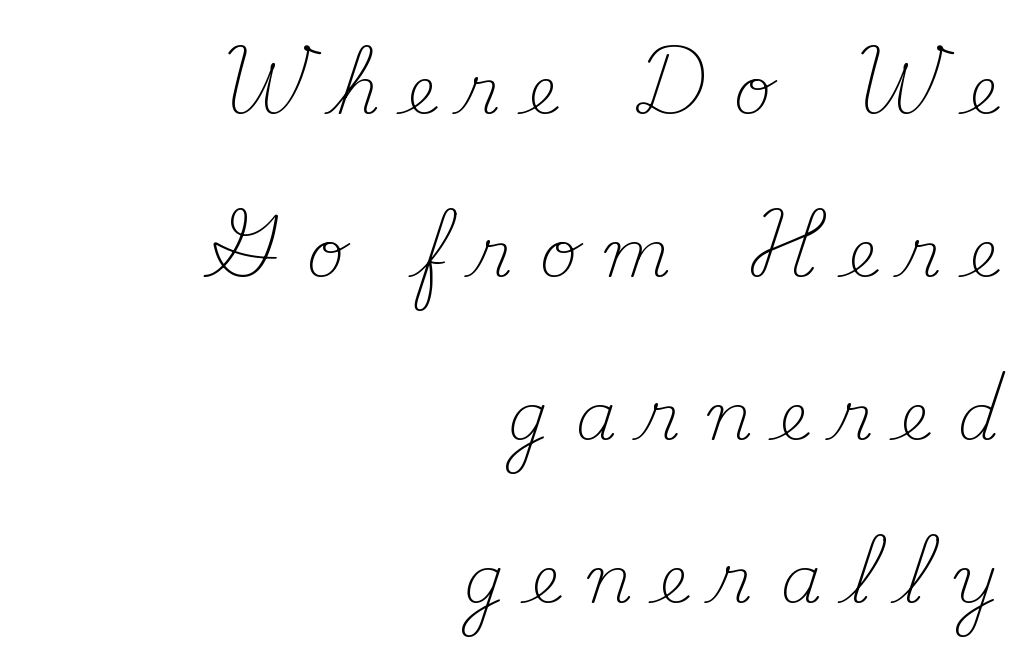
{"serif": "yes", "bold": "no", "weight": "light", "width": "normal", "stroke_contrast": "medium", "x_height": "small", "monospaced": "no", "underline": "no", "align": "right", "line_spacing": "loose", "line_spacing_ratio": 2.47, "letter_spacing": "wide", "letter_spacing_em": 0.41, "glyph_px": 66}
